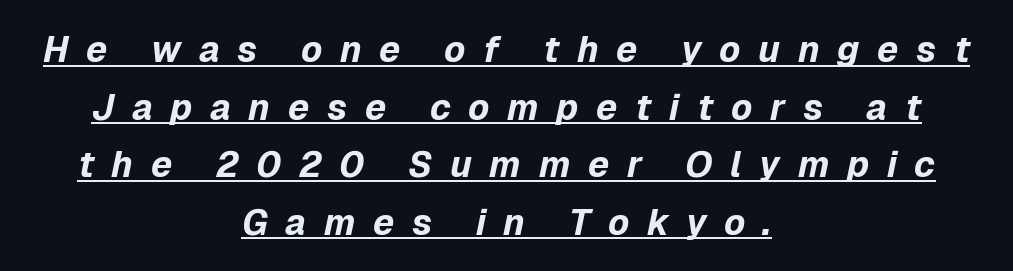
{"italic": "yes", "lean": "right", "slant_degrees": 12, "bold": "yes", "weight": "bold", "width": "normal", "stroke_contrast": "low", "x_height": "medium", "monospaced": "no", "underline": "yes", "align": "center", "line_spacing": "normal", "line_spacing_ratio": 1.6, "letter_spacing": "wide", "letter_spacing_em": 0.49, "glyph_px": 36}
